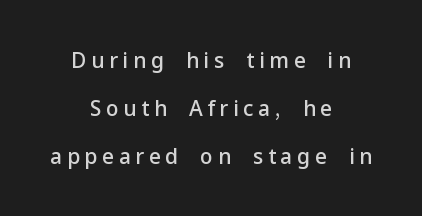
Q: Is the text bold? A: Semi-bold.
Q: Is the text italic (slanted)? A: No, it is upright.
Q: Is the text underlined? A: No.
Q: How is the paragraph aligned? A: Centered.
Q: Is the spacing between letters normal or unusually wide? A: Unusually wide.
Q: Is the spacing between lines tight, normal or loose? A: Loose.
